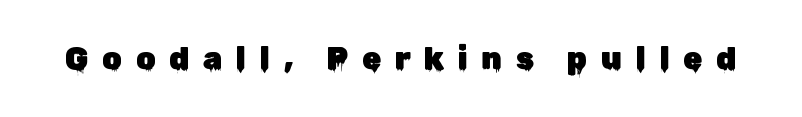
The image shows 31 px sans-serif type, upright; set unusually wide letter spacing (+0.44 em), not underlined; low stroke contrast and a medium x-height.
